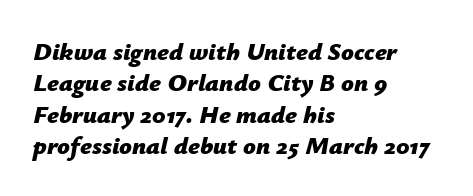
{"italic": "yes", "lean": "right", "slant_degrees": 12, "bold": "yes", "underline": "no", "align": "left", "line_spacing": "normal", "line_spacing_ratio": 1.26, "letter_spacing": "normal", "letter_spacing_em": 0.0, "glyph_px": 25}
